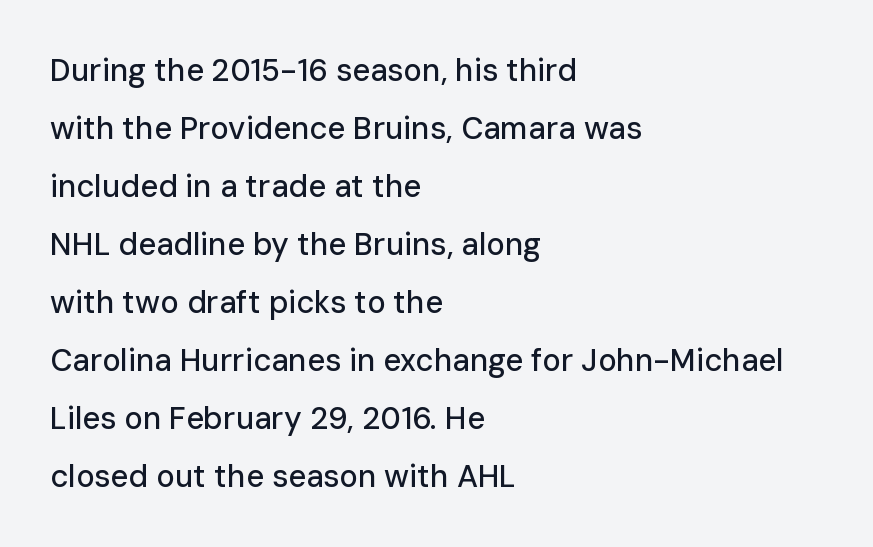
The typesetter chose a ragged-right arrangement here. Underlining? Definitely not there. Observe the ordinary spacing: letters are neighbours, not strangers. You could not count columns in this text — the font is proportionally spaced. The rendering shows plain stroke endings on the letterforms — a sans-serif design. The font's upright variant was chosen for this text.
